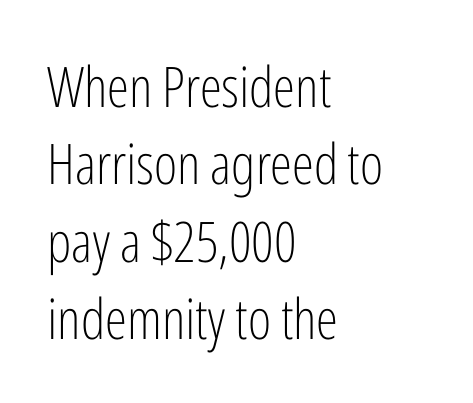
Classification — sans serif. Varying glyph widths throughout — classic text-font behaviour. This is roman type, the default non-slanted kind. No extra ink here — the face is not bold. If you measured baseline to baseline, you'd find a middling distance.
